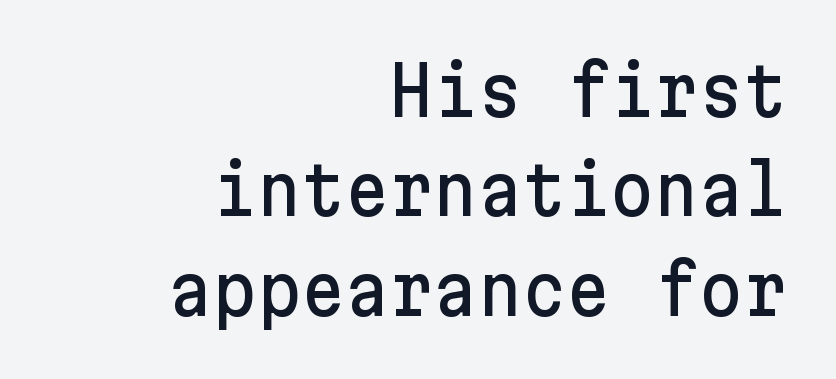
The image shows 68 px sans-serif type, upright; set right-aligned, normal line spacing (1.46x), normal letter spacing, not underlined; low stroke contrast and a medium x-height.
